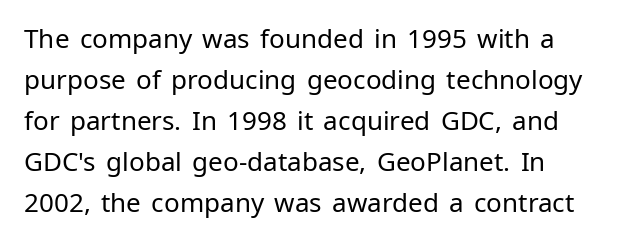
The image shows 26 px text type, upright; set left-aligned, normal line spacing (1.58x), normal letter spacing, not underlined.
